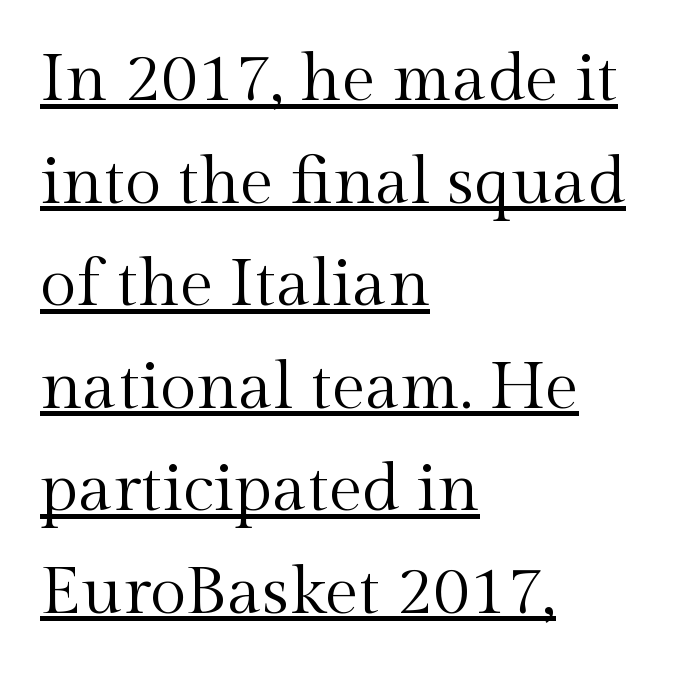
Q: Is the text bold? A: No.
Q: Is the text italic (slanted)? A: No, it is upright.
Q: Is the typeface a serif or a sans-serif typeface? A: Serif.
Q: Is the text underlined? A: Yes.
Q: How is the paragraph aligned? A: Left-aligned.
Q: Is the spacing between letters normal or unusually wide? A: Normal.
Q: Is the spacing between lines tight, normal or loose? A: Normal.
Q: Width (condensed, normal, or wide)? A: Normal.
Q: x-height? A: Medium.
Q: Monospaced? A: No.
